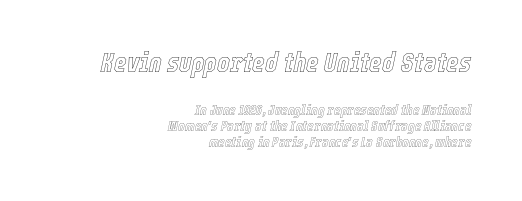
The upper block of text is set noticeably larger than the block beneath it. The letters are slanted; this is an italic face. Standard letterfit; no display-style spreading of the glyphs. Tightly led — the rows are bunched. The specimen omits any rule beneath the text block's lines.
